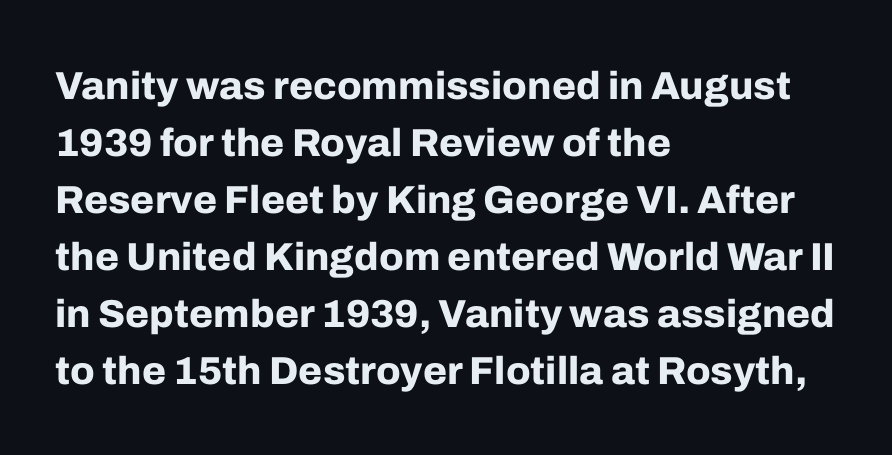
Q: Is the text bold? A: Yes.
Q: Is the text italic (slanted)? A: No, it is upright.
Q: Is the typeface a serif or a sans-serif typeface? A: Sans-serif.
Q: Is the text underlined? A: No.
Q: How is the paragraph aligned? A: Left-aligned.
Q: Is the spacing between letters normal or unusually wide? A: Normal.
Q: Is the spacing between lines tight, normal or loose? A: Normal.
Q: Width (condensed, normal, or wide)? A: Normal.
Q: Stroke contrast? A: Low.
Q: x-height? A: Medium.
Q: Monospaced? A: No.
